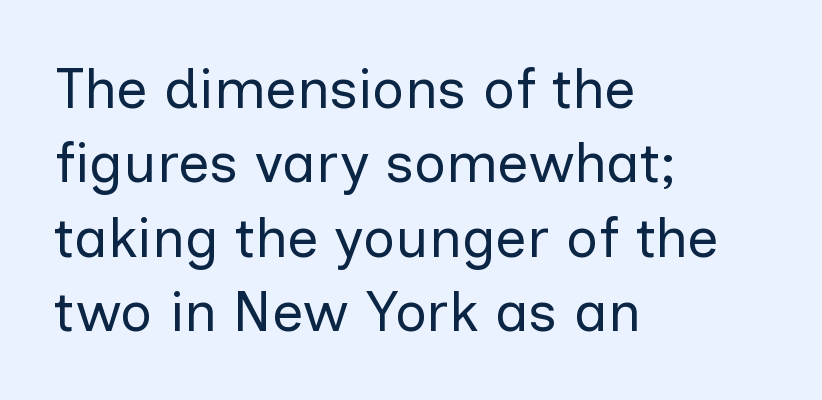
{"serif": "no", "italic": "no", "bold": "no", "weight": "regular", "width": "normal", "stroke_contrast": "low", "x_height": "medium", "monospaced": "no", "underline": "no", "align": "left", "line_spacing": "normal", "line_spacing_ratio": 1.33, "letter_spacing": "normal", "letter_spacing_em": 0.0, "glyph_px": 56}
